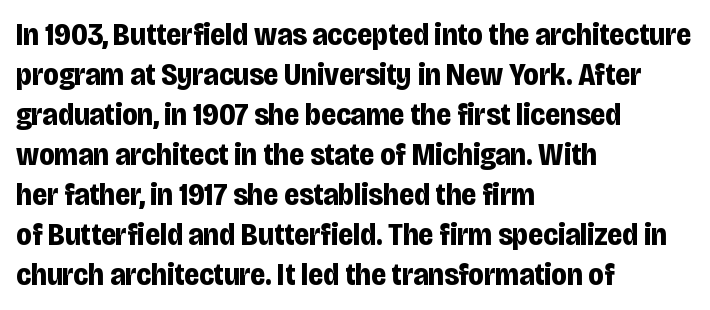
Plenty of ink on the page — the face is bold. The face used here is a sans, in the tradition of grotesques and geometrics. Vertical strokes here are truly vertical. Typeset ragged right — the left edge is the straight one. The tracking reads as untouched default to a designer's eye. Line spacing here is normal.
